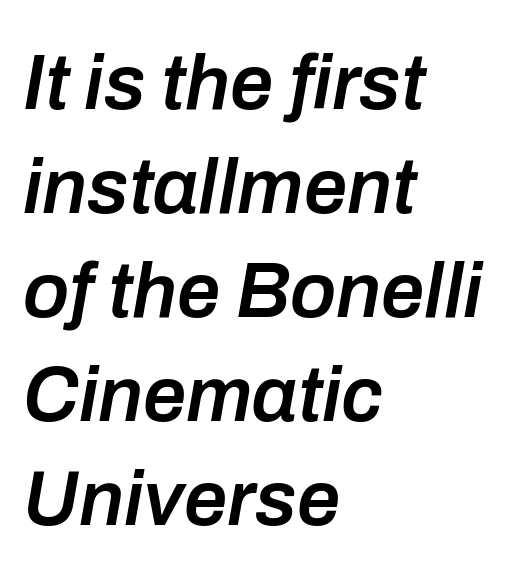
The image shows 77 px semibold type, italic (leaning right); set left-aligned, normal line spacing (1.35x), normal letter spacing, not underlined; low stroke contrast and a medium x-height.
